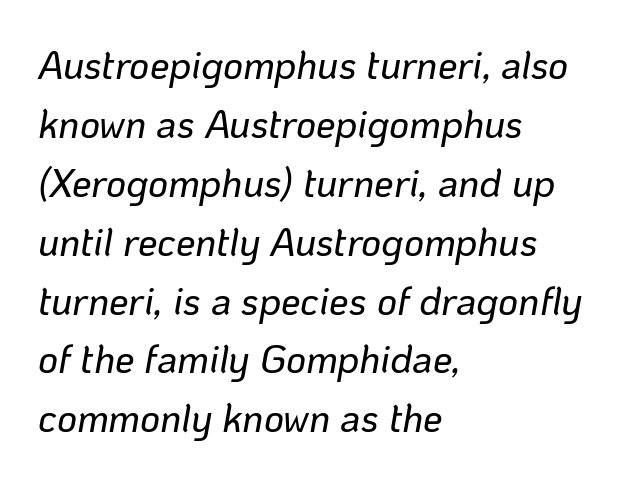
The image shows 39 px text type, italic (leaning right); set left-aligned, normal line spacing (1.51x), normal letter spacing, not underlined; low stroke contrast and a medium x-height.
